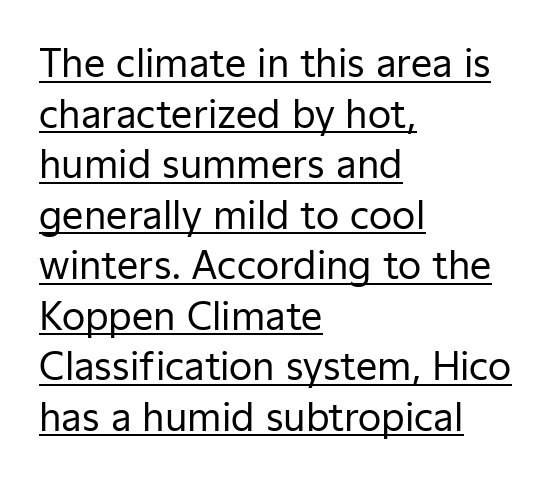
Q: Is the text bold? A: No.
Q: Is the text italic (slanted)? A: No, it is upright.
Q: Is the typeface a serif or a sans-serif typeface? A: Sans-serif.
Q: Is the text underlined? A: Yes.
Q: How is the paragraph aligned? A: Left-aligned.
Q: Is the spacing between letters normal or unusually wide? A: Normal.
Q: Is the spacing between lines tight, normal or loose? A: Normal.
Q: Width (condensed, normal, or wide)? A: Normal.
Q: Stroke contrast? A: Low.
Q: x-height? A: Medium.
Q: Monospaced? A: No.
